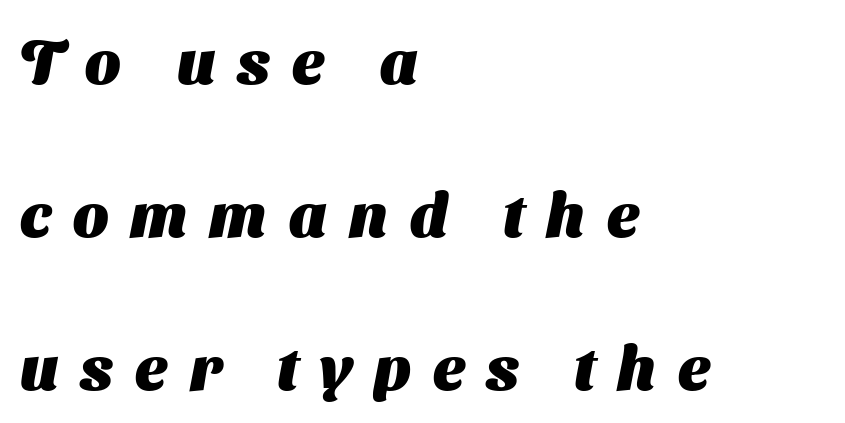
Q: Is the text bold? A: Yes.
Q: Is the typeface a serif or a sans-serif typeface? A: Sans-serif.
Q: Is the text underlined? A: No.
Q: How is the paragraph aligned? A: Left-aligned.
Q: Is the spacing between letters normal or unusually wide? A: Unusually wide.
Q: Is the spacing between lines tight, normal or loose? A: Loose.
Q: Width (condensed, normal, or wide)? A: Normal.
Q: Stroke contrast? A: Medium.
Q: x-height? A: Medium.
Q: Monospaced? A: No.
